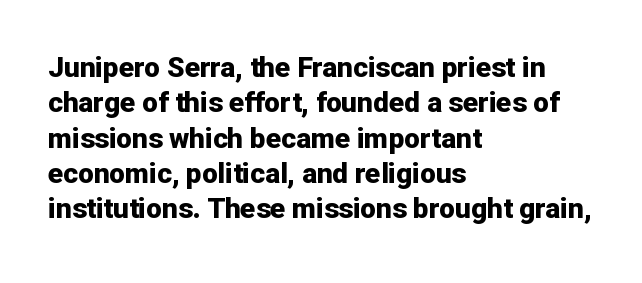
The specimen omits any rule beneath the text block's lines. Characters follow at the spacing the type designer built in. If you measured baseline to baseline, you'd find a middling distance. This rendering uses left alignment, leaving the right contour irregular. Look at the bottom of the vertical strokes: they stop flat, with no serifs.
